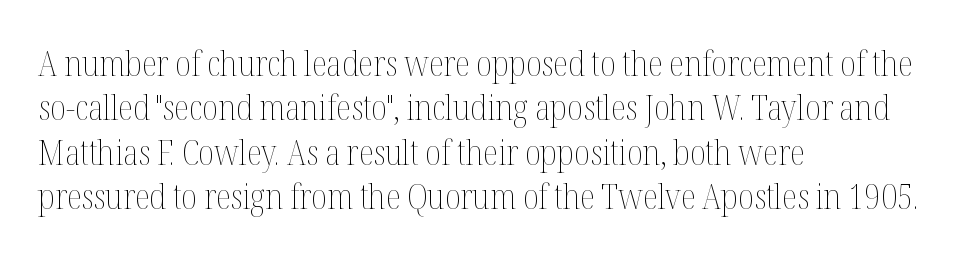
The image shows 35 px thin, condensed type, upright; set left-aligned, normal line spacing (1.27x), normal letter spacing, not underlined; medium stroke contrast and a medium x-height.
